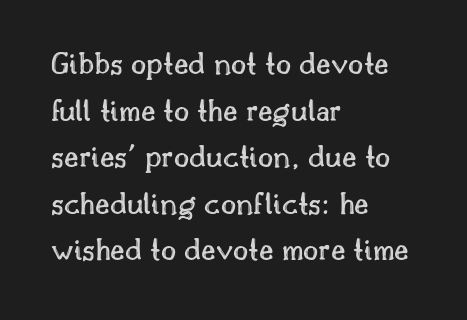
{"italic": "no", "width": "normal", "x_height": "small", "monospaced": "no", "underline": "no", "align": "left", "line_spacing": "normal", "line_spacing_ratio": 1.41, "letter_spacing": "normal", "letter_spacing_em": 0.0, "glyph_px": 33}
